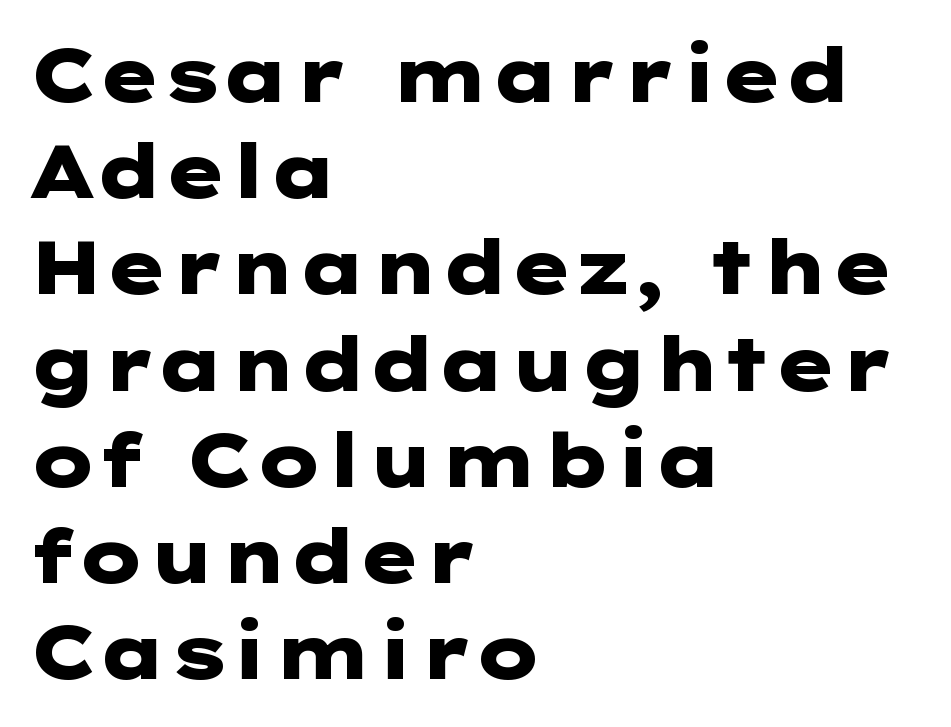
Q: Is the text bold? A: Yes.
Q: Is the text italic (slanted)? A: No, it is upright.
Q: Is the typeface a serif or a sans-serif typeface? A: Sans-serif.
Q: Is the text underlined? A: No.
Q: How is the paragraph aligned? A: Left-aligned.
Q: Is the spacing between letters normal or unusually wide? A: Normal.
Q: Is the spacing between lines tight, normal or loose? A: Normal.
Q: Width (condensed, normal, or wide)? A: Wide.
Q: Stroke contrast? A: Low.
Q: x-height? A: Medium.
